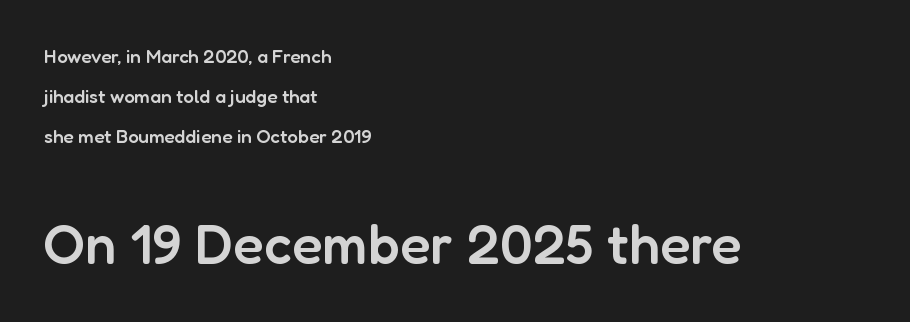
Check where the strokes stop: nothing finishes them off — pure sans. Tall strokes in this sample are plumb rather than angled. The foot of each line stays bare and open. Line beginnings align vertically; line endings do not. Here the designer chose a conventional face with non-uniform glyph widths.
